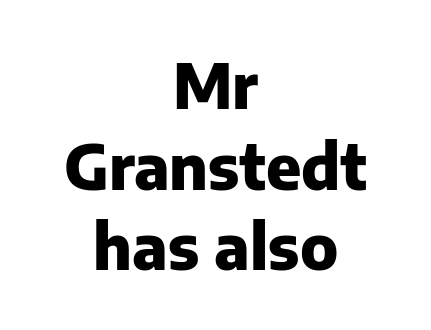
{"serif": "no", "italic": "no", "bold": "yes", "weight": "heavy", "width": "normal", "stroke_contrast": "low", "x_height": "medium", "monospaced": "no", "underline": "no", "align": "center", "line_spacing": "normal", "line_spacing_ratio": 1.3, "letter_spacing": "normal", "letter_spacing_em": 0.0, "glyph_px": 62}
